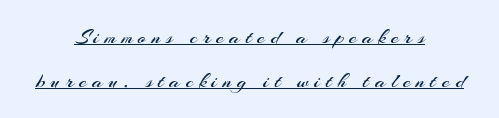
The image shows 22 px text type; set centered, loose line spacing (2.0x), unusually wide letter spacing (+0.25 em), underlined.
